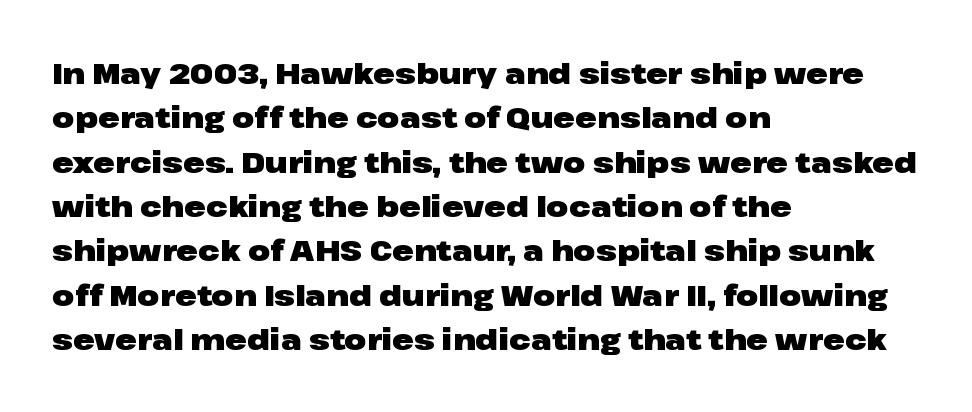
Q: Is the text bold? A: Yes.
Q: Is the text italic (slanted)? A: No, it is upright.
Q: Is the typeface a serif or a sans-serif typeface? A: Sans-serif.
Q: Is the text underlined? A: No.
Q: How is the paragraph aligned? A: Left-aligned.
Q: Is the spacing between letters normal or unusually wide? A: Normal.
Q: Is the spacing between lines tight, normal or loose? A: Normal.
Q: Width (condensed, normal, or wide)? A: Wide.
Q: Stroke contrast? A: Low.
Q: x-height? A: Medium.
Q: Monospaced? A: No.
